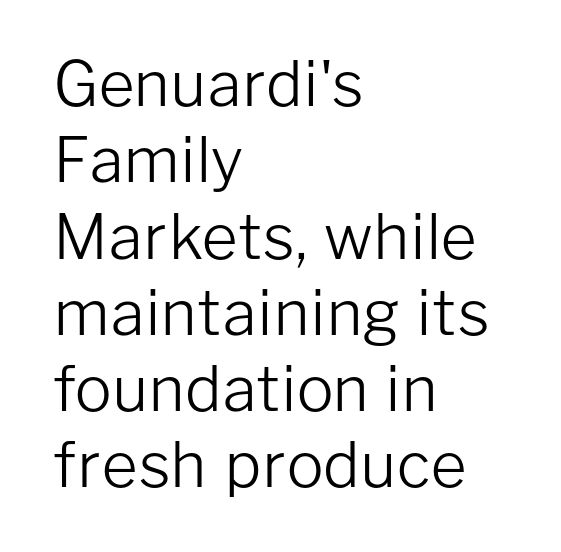
Character widths vary here, with narrow letters taking less room than wide ones. No chunkiness to these letters — they're not bold. Does the copy run flush right? No — it runs flush left. To sum up the face: it is a sans, with no serifs. Nope, not italic — everything's standing straight.
